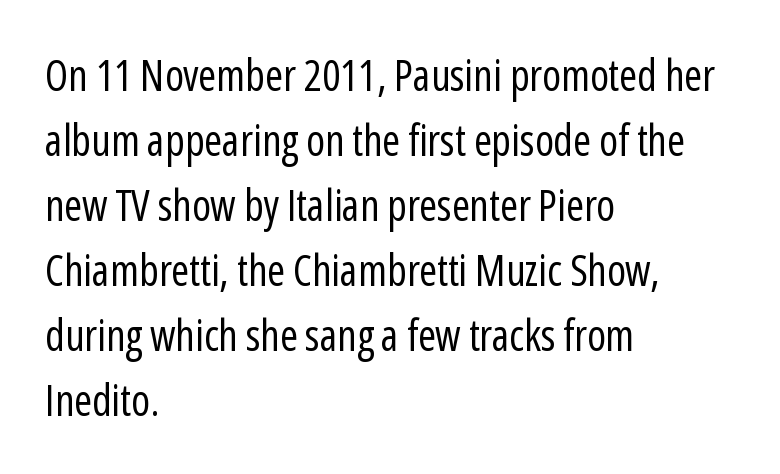
The image shows 43 px regular-weight, condensed sans-serif type, upright; set left-aligned, normal line spacing (1.51x), normal letter spacing, not underlined; low stroke contrast and a medium x-height.
